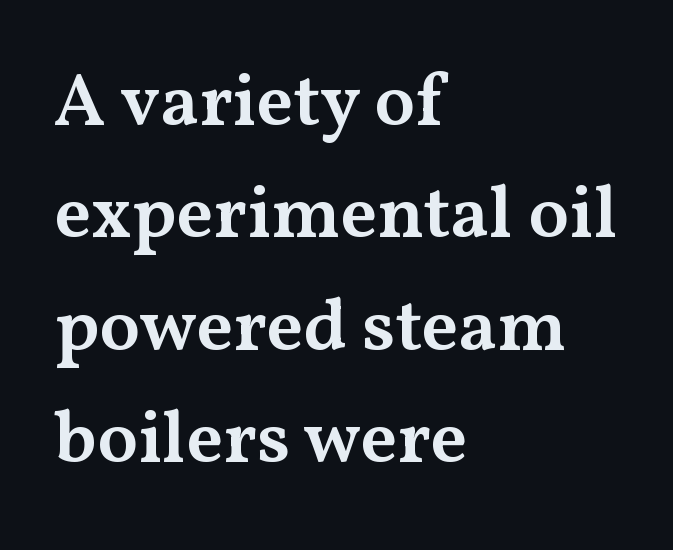
{"serif": "yes", "italic": "no", "bold": "semi", "weight": "semibold", "width": "wide", "stroke_contrast": "medium", "x_height": "medium", "monospaced": "no", "underline": "no", "align": "left", "line_spacing": "normal", "line_spacing_ratio": 1.52, "letter_spacing": "normal", "letter_spacing_em": 0.0, "glyph_px": 74}
